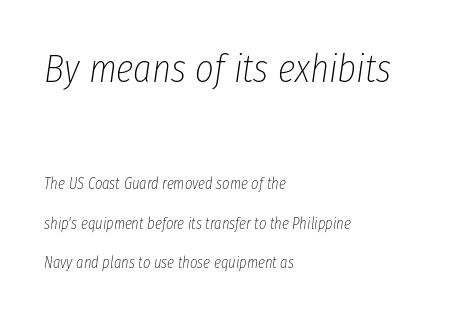
The glyphs look as if they've been sheared to an angle. Glyph-to-glyph distance matches everyday printed text. The rendering shrinks the type as you move from the upper chunk to the lower. Descender tails drop into unmarked territory. The typeface has the unassuming heft of standard copy or less. The ragged edge is on the right, which tells us the setting is flush left.
